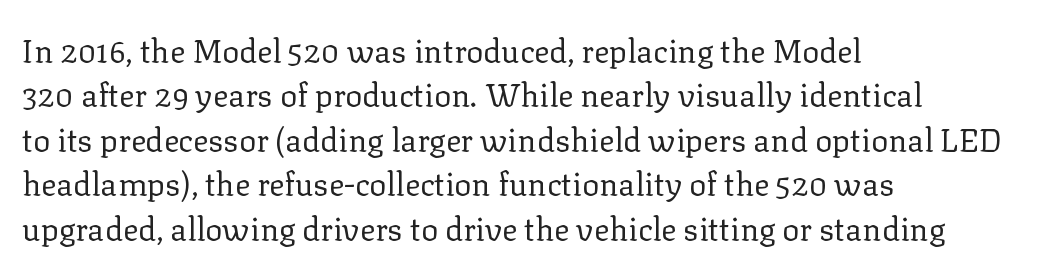
The image shows 32 px regular-weight serif type, upright; set left-aligned, normal line spacing (1.39x), normal letter spacing, not underlined; low stroke contrast and a medium x-height.
